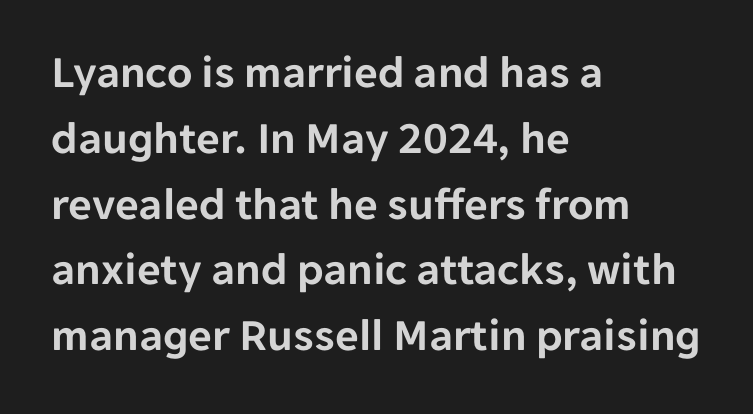
The image shows 46 px sans-serif type, upright; set left-aligned, normal line spacing (1.43x), normal letter spacing, not underlined; low stroke contrast and a medium x-height.
